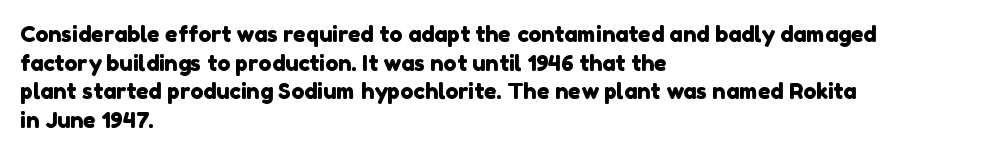
Q: Is the text underlined? A: No.
Q: How is the paragraph aligned? A: Left-aligned.
Q: Is the spacing between letters normal or unusually wide? A: Normal.
Q: Is the spacing between lines tight, normal or loose? A: Normal.
